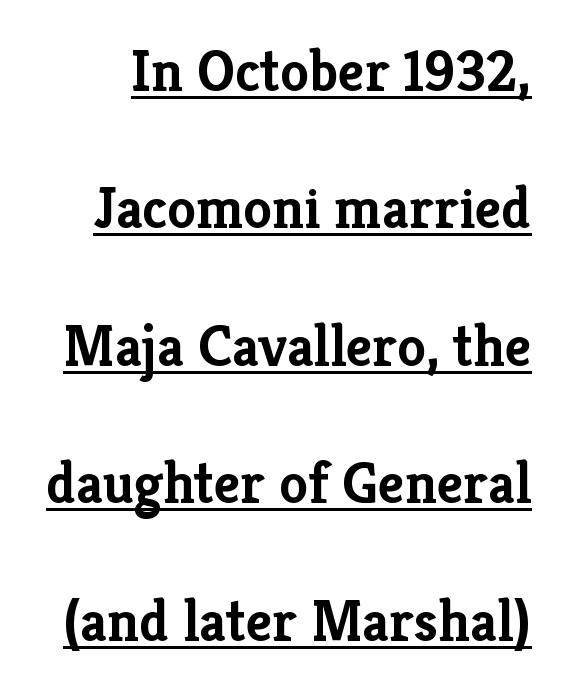
Varying glyph widths throughout — classic text-font behaviour. The glyphs are accompanied by a horizontal stroke just below them. Look at the tracking — it's just the regular setting, nothing added. Weight: bold. You could fit nearly another row in the gap between these rows.
